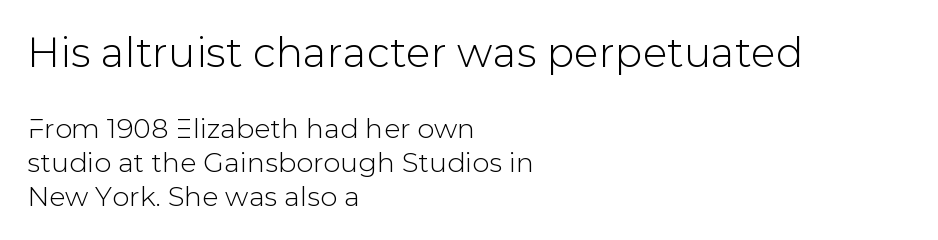
{"serif": "no", "italic": "no", "width": "normal", "stroke_contrast": "low", "x_height": "medium", "monospaced": "no", "underline": "no", "align": "left", "line_spacing": "normal", "line_spacing_ratio": 1.25, "letter_spacing": "normal", "letter_spacing_em": 0.0, "larger_block": "first", "size_ratio": 1.52, "glyph_px": 41}
